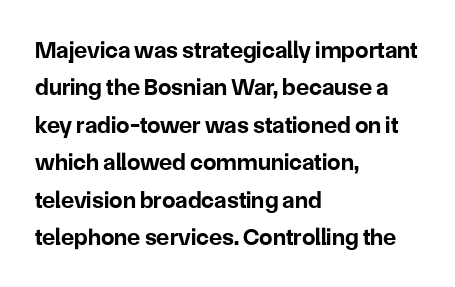
Q: Is the text bold? A: Yes.
Q: Is the text italic (slanted)? A: No, it is upright.
Q: Is the text underlined? A: No.
Q: How is the paragraph aligned? A: Left-aligned.
Q: Is the spacing between letters normal or unusually wide? A: Normal.
Q: Is the spacing between lines tight, normal or loose? A: Normal.
